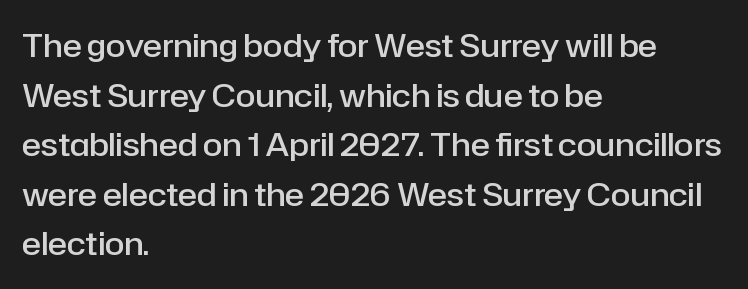
The typography opts for an upright posture over an oblique one. What weight is shown? A semibold, between regular and bold. The face used here is a sans, in the tradition of grotesques and geometrics. Interline gaps are of average width in this sample. Spacing verdict: proportional, widths tailored to each character.
